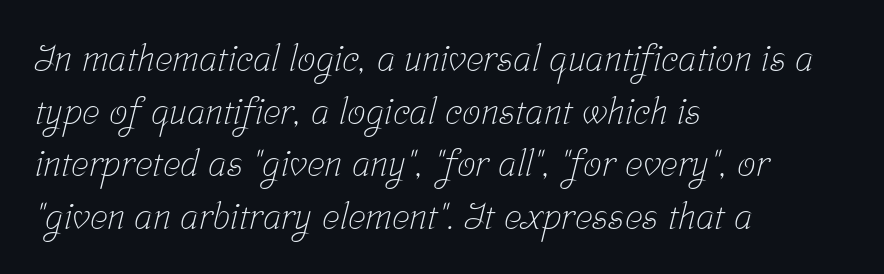
Check where the strokes stop: tiny serifs finish them off. Weight: regular or lighter. The rendering uses natural spacing where letterforms have individual widths. Regular leading. The specimen omits any rule beneath the text block's lines. Standard letterfit; no display-style spreading of the glyphs.
